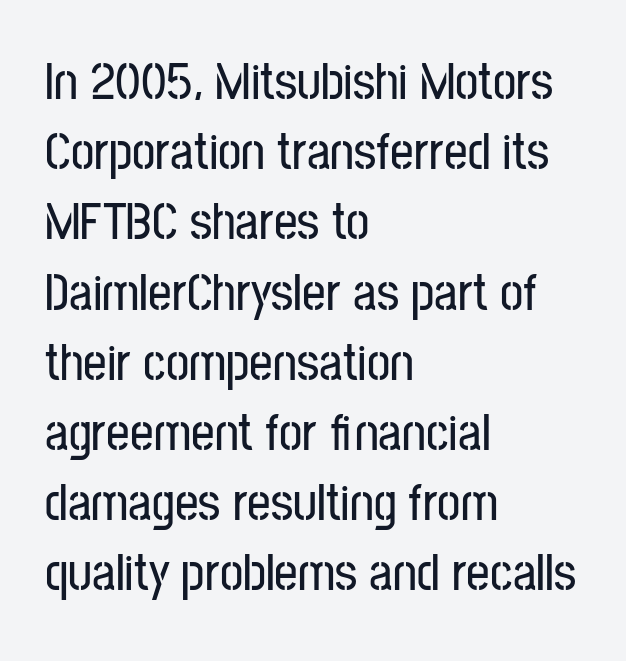
The image shows 52 px condensed sans-serif type, upright; set left-aligned, normal line spacing (1.35x), normal letter spacing, not underlined; low stroke contrast and a medium x-height.
